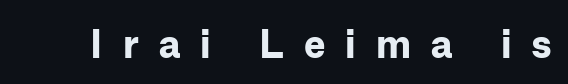
Each letter keeps its own natural width here, so spacing adapts to shape. No word sits above an underline. Nothing sits at the stroke ends, so this counts as sans-serif. Summary of weight: heavy, a full bold. Is there any slant? The stems are plumb. The tracking reads as deliberately expanded to a designer's eye.
